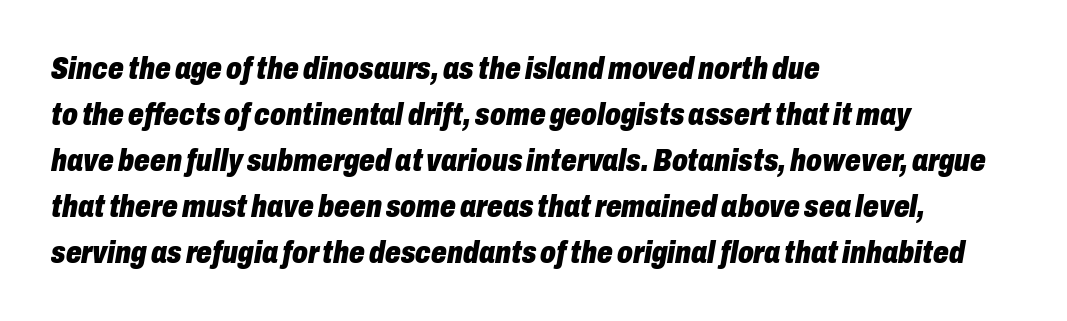
Q: Is the text bold? A: Yes.
Q: Is the text italic (slanted)? A: Yes, it leans right by about 10 degrees.
Q: Is the text underlined? A: No.
Q: How is the paragraph aligned? A: Left-aligned.
Q: Is the spacing between letters normal or unusually wide? A: Normal.
Q: Is the spacing between lines tight, normal or loose? A: Normal.
Q: Width (condensed, normal, or wide)? A: Condensed.
Q: Stroke contrast? A: Low.
Q: x-height? A: Medium.
Q: Monospaced? A: No.
